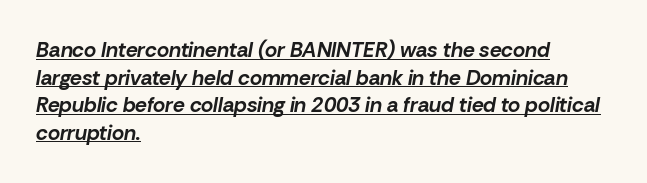
Q: Is the text bold? A: Yes.
Q: Is the text italic (slanted)? A: Yes, it leans right by about 10 degrees.
Q: Is the text underlined? A: Yes.
Q: How is the paragraph aligned? A: Left-aligned.
Q: Is the spacing between letters normal or unusually wide? A: Normal.
Q: Is the spacing between lines tight, normal or loose? A: Normal.
